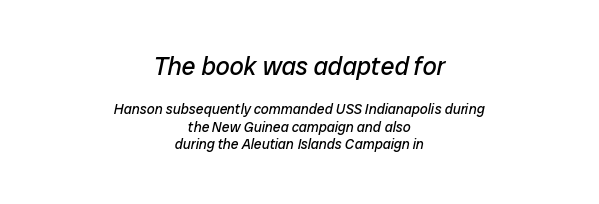
Q: Is the text bold? A: No.
Q: Is the text italic (slanted)? A: Yes, it leans right by about 12 degrees.
Q: Is the text underlined? A: No.
Q: How is the paragraph aligned? A: Centered.
Q: Is the spacing between letters normal or unusually wide? A: Normal.
Q: Which block of text is set in a larger size, the first (top) or the second (bottom)? A: The first (top) one.
